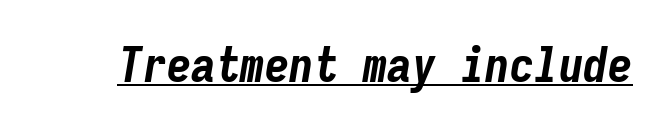
{"italic": "yes", "lean": "right", "slant_degrees": 9, "bold": "yes", "weight": "bold", "width": "condensed", "stroke_contrast": "low", "x_height": "medium", "monospaced": "yes", "underline": "yes", "letter_spacing": "normal", "letter_spacing_em": 0.0, "glyph_px": 49}
